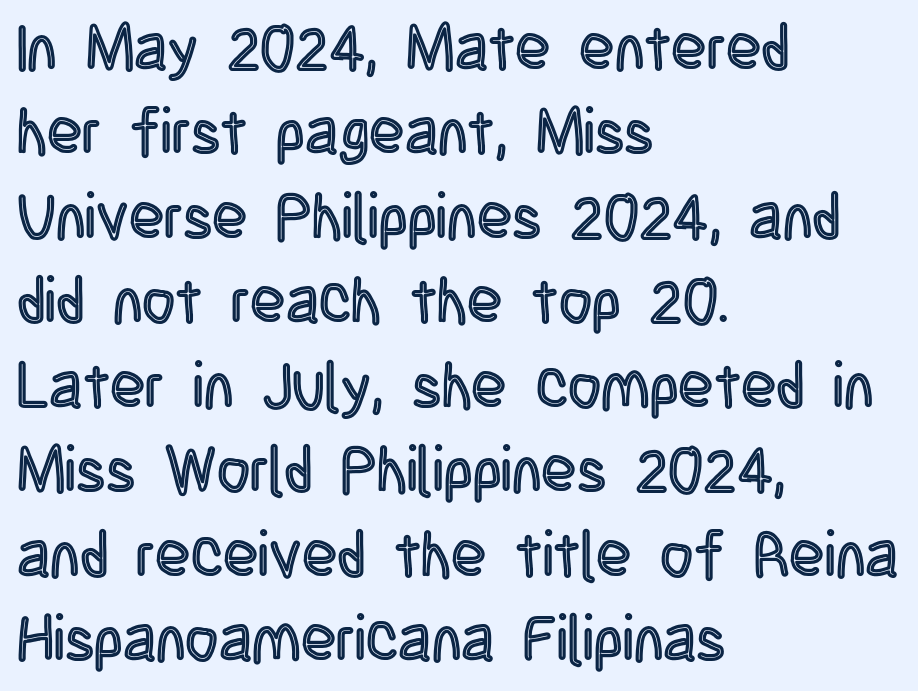
The image shows 64 px condensed type, upright; set left-aligned, normal line spacing (1.32x), normal letter spacing, not underlined; a large x-height.
